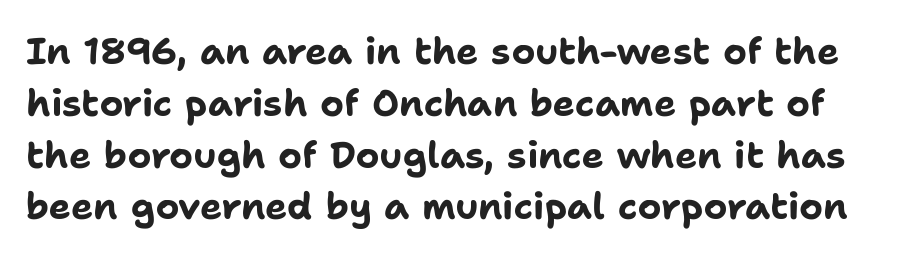
The letterforms sit shoulder to shoulder at normal distance. The glyphs in this specimen are sans serif. The passage shown stacks its lines at a standard gap. A typesetter would call this proportional, since set widths differ per character. Any mark beneath the type? The region is blank. You can tell it's not italic because the verticals are truly vertical.
